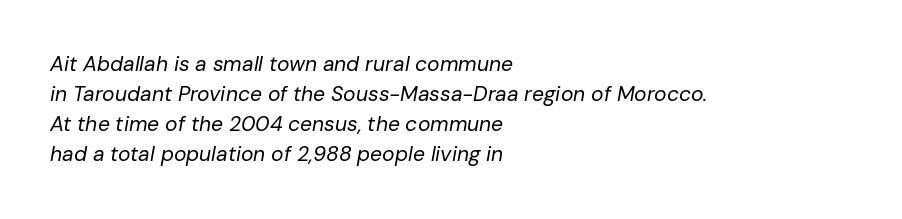
Check the space under the baseline: it is left empty. Characters follow at the spacing the type designer built in. Short and long lines alike share a common starting point at left. The typeface has the unassuming heft of standard copy or less. These lines sit exactly where default settings would place them.
